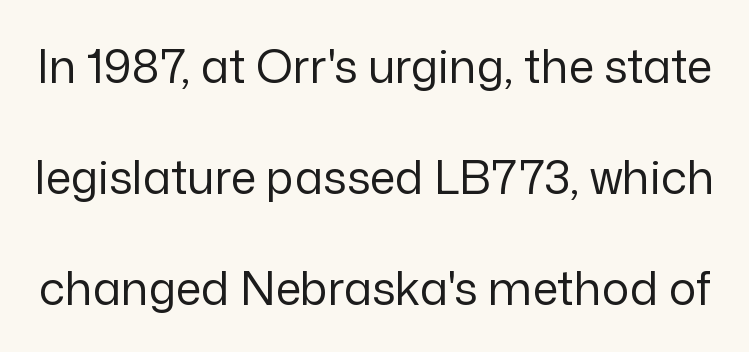
The letters stand upright; this is a roman face. No heavy texture on the line: the type isn't bold. Is this a sans? Yes — the strokes have no serifs. The rendering uses natural spacing where letterforms have individual widths. This block would shrink considerably if given ordinary leading; it's expanded now. Only glyphs here, with clear space below each row.
